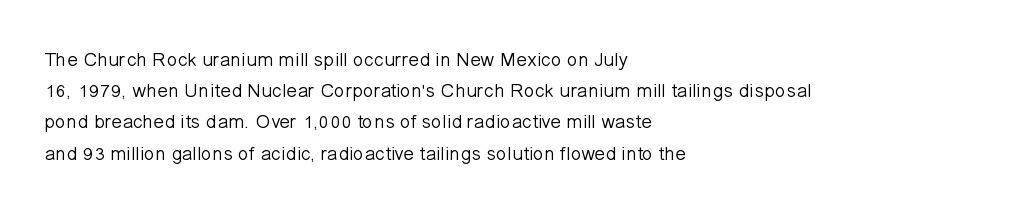
Between one letter and the next there's only the usual sliver of space. Letters rest on an invisible, unmarked baseline. Does the copy run flush right? No — it runs flush left. Nothing heavy about these letters — not bold at all.
